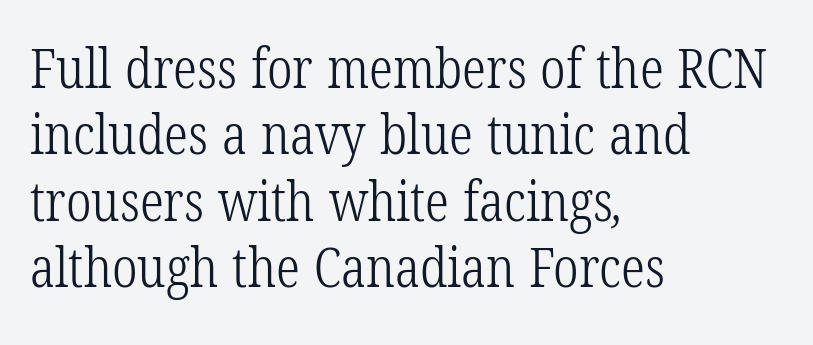
Classification — serif. Decoration check: the copy has no underline. Do the characters align in a grid? No, the font is proportional. The weight would be labelled regular, book, light, or lighter still. This rendering leaves character spacing at its baseline value.
